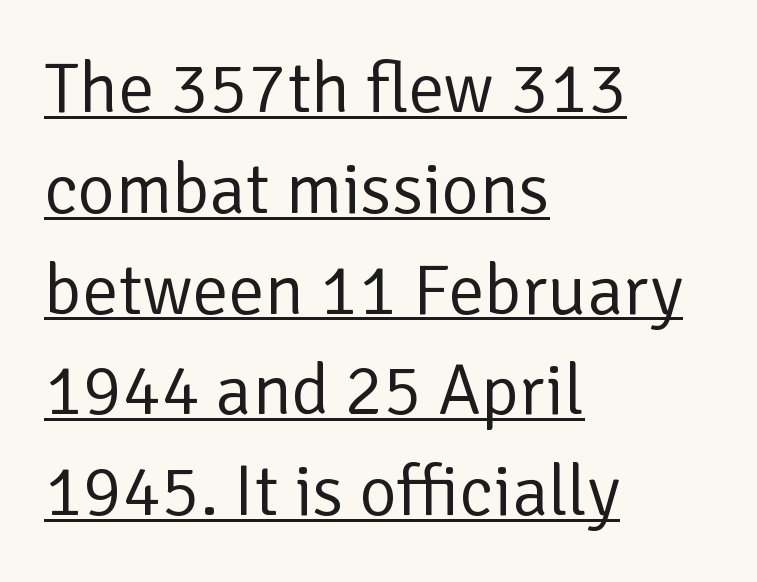
The image shows 72 px regular-weight sans-serif type, upright; set left-aligned, normal line spacing (1.4x), normal letter spacing, underlined; low stroke contrast and a medium x-height.
